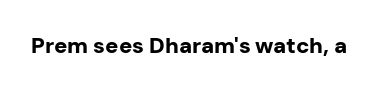
{"italic": "no", "bold": "yes", "underline": "no", "letter_spacing": "normal", "letter_spacing_em": 0.0, "glyph_px": 22}
